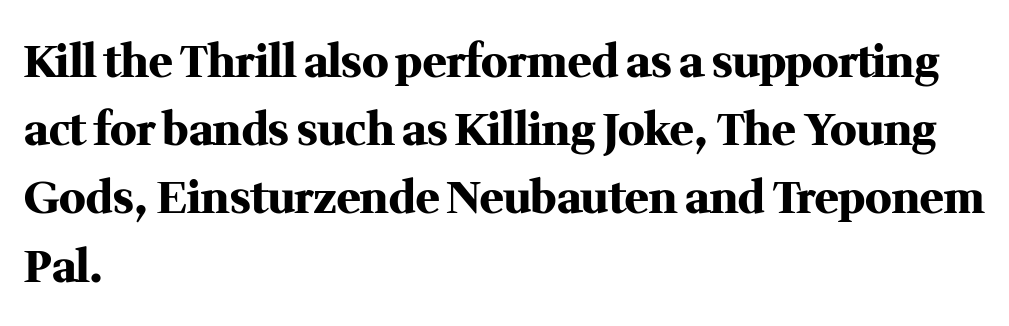
In terms of posture, this sample is upright. Here the designer chose a conventional face with non-uniform glyph widths. This block has exactly the height ordinary leading produces. Standard letterfit; no display-style spreading of the glyphs. In terms of weight, the rendering is a true, heavy bold.
